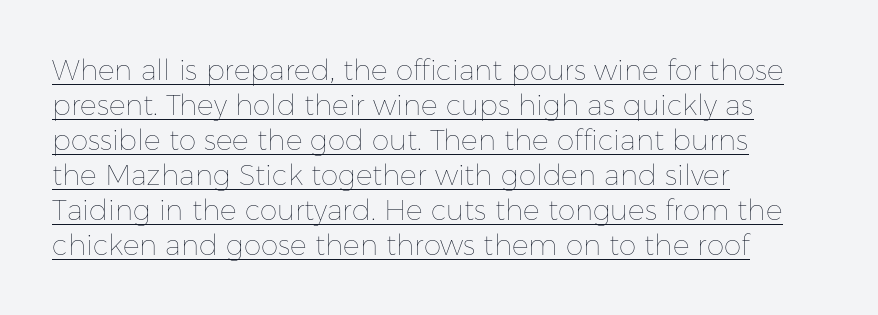
Casual observation: everything's shoved over to the left. This reads as an unemphasized weight, regular at the heaviest. Posture: upright roman. A typesetter would call this proportional, since set widths differ per character. Notice how descenders clear the ascenders below comfortably — that's standard leading.
